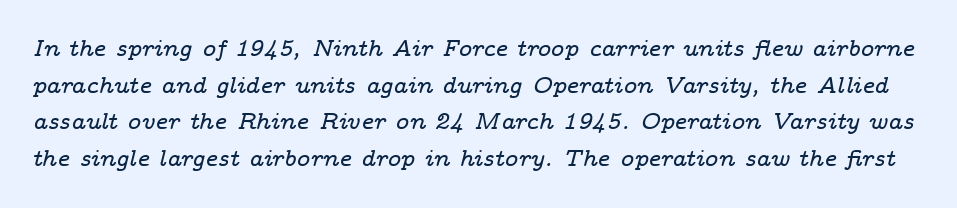
{"italic": "yes", "lean": "right", "slant_degrees": 14, "underline": "no", "line_spacing": "normal", "line_spacing_ratio": 1.59, "letter_spacing": "normal", "letter_spacing_em": 0.0, "glyph_px": 23}
